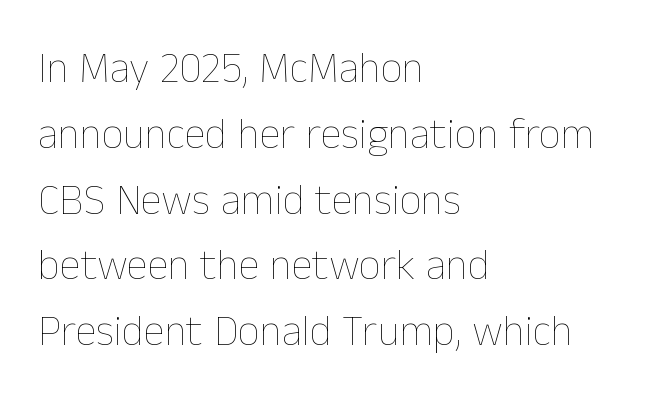
The image shows 43 px thin type, upright; set left-aligned, normal line spacing (1.53x), normal letter spacing, not underlined; low stroke contrast and a medium x-height.
